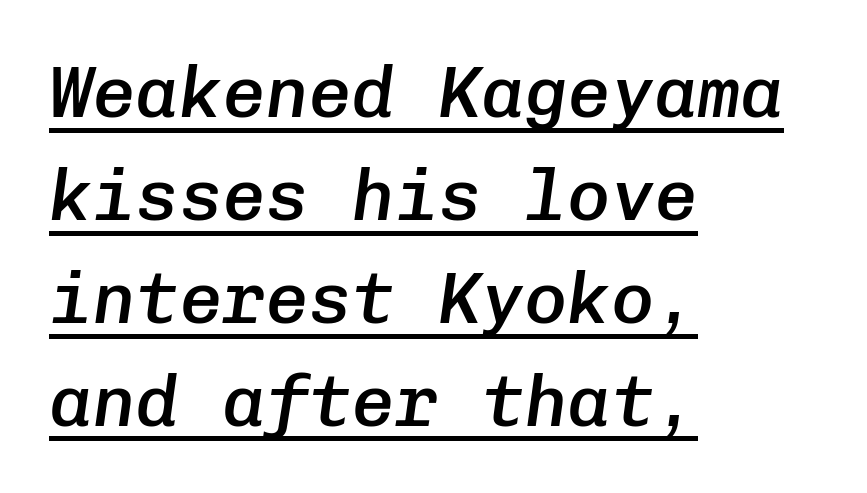
There is no visible air inserted between adjacent glyphs. Short and long lines alike share a common starting point at left. The whole block is typeset with a tilt. Is there much room between lines? A standard amount, neither cramped nor airy.
